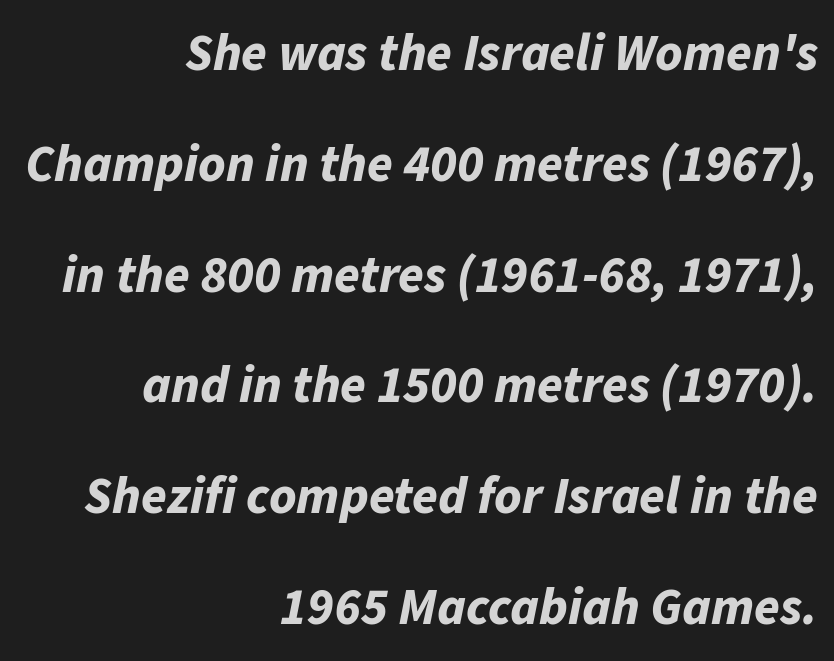
Q: Is the text bold? A: Yes.
Q: Is the text italic (slanted)? A: Yes, it leans right by about 11 degrees.
Q: Is the text underlined? A: No.
Q: How is the paragraph aligned? A: Right-aligned.
Q: Is the spacing between letters normal or unusually wide? A: Normal.
Q: Is the spacing between lines tight, normal or loose? A: Loose.
Q: Width (condensed, normal, or wide)? A: Normal.
Q: Stroke contrast? A: Low.
Q: x-height? A: Medium.
Q: Monospaced? A: No.
